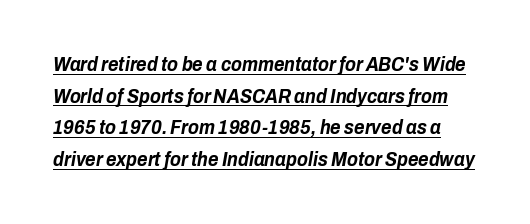
The image shows 20 px bold type, italic (leaning right); set normal line spacing (1.58x), normal letter spacing, underlined.
